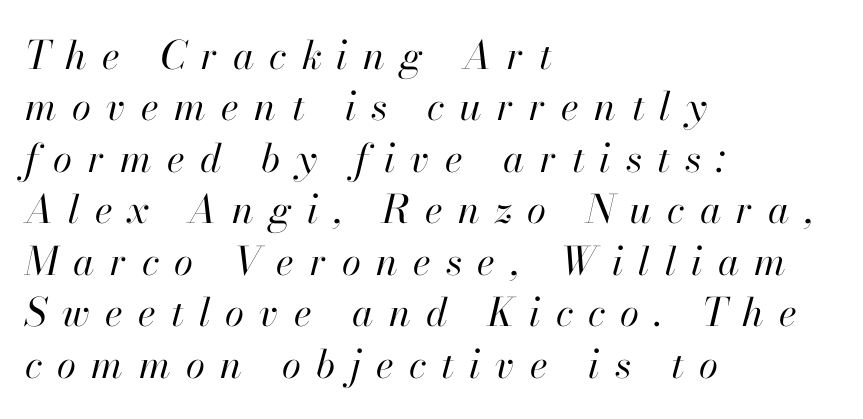
Q: Is the text bold? A: No.
Q: Is the text italic (slanted)? A: Yes, it leans right by about 13 degrees.
Q: Is the text underlined? A: No.
Q: How is the paragraph aligned? A: Left-aligned.
Q: Is the spacing between letters normal or unusually wide? A: Unusually wide.
Q: Is the spacing between lines tight, normal or loose? A: Normal.
Q: Width (condensed, normal, or wide)? A: Normal.
Q: Stroke contrast? A: High.
Q: x-height? A: Small.
Q: Monospaced? A: No.
